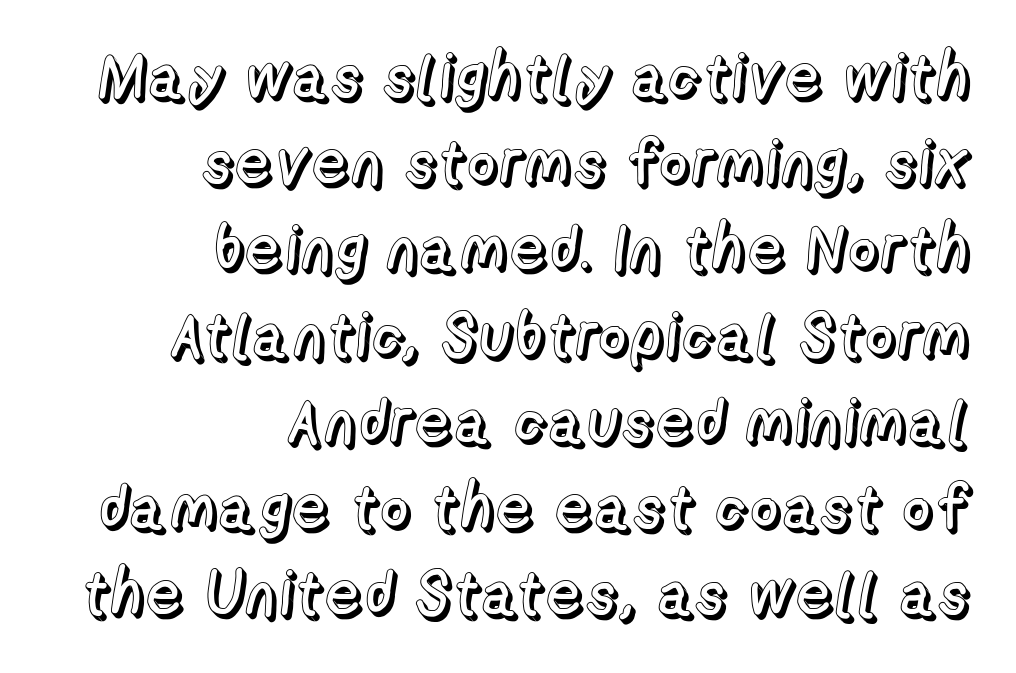
The image shows 62 px text type; set right-aligned, normal line spacing (1.39x), normal letter spacing, not underlined; a medium x-height.
